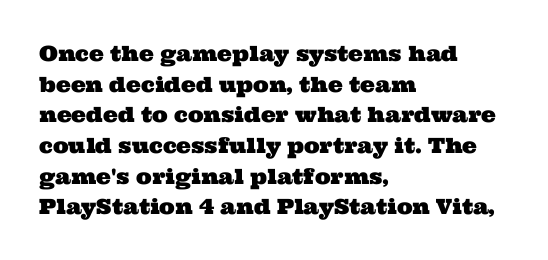
{"underline": "no", "align": "left", "line_spacing": "normal", "line_spacing_ratio": 1.46, "letter_spacing": "normal", "letter_spacing_em": 0.0, "glyph_px": 21}
